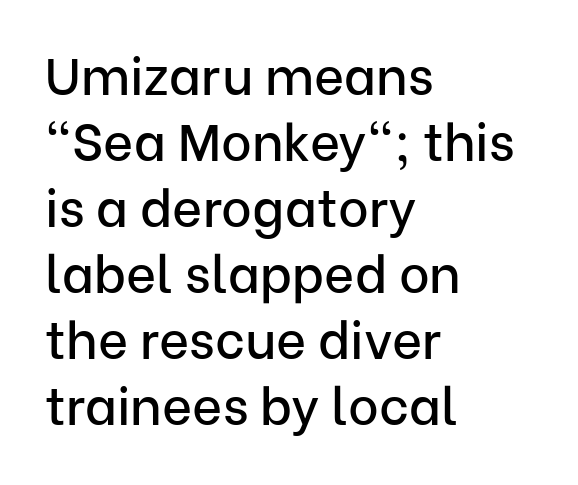
A typesetter would call this proportional, since set widths differ per character. Interline gaps are of average width in this sample. The characters display no serif detailing; their extremities are plain. The face used here is rendered with its standard letterfit.
